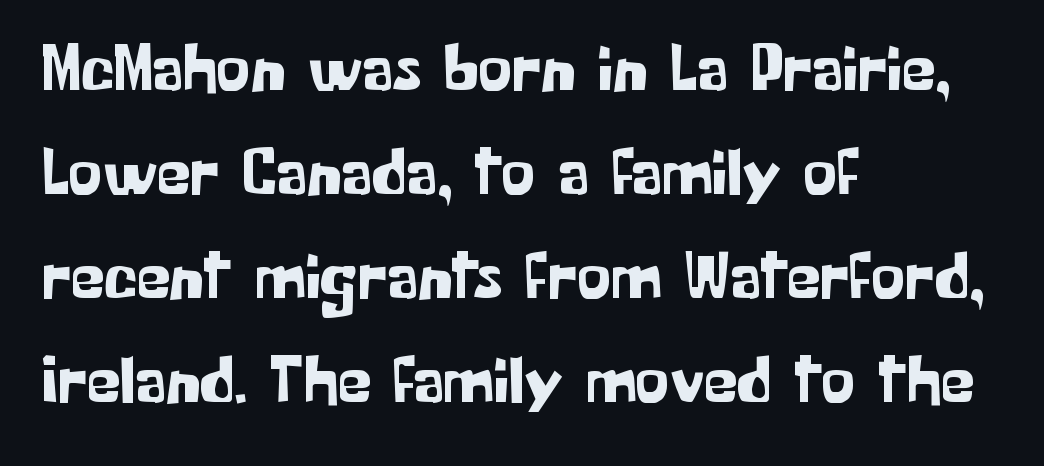
Is this a fixed-width face? No — the glyphs have proportional, varying widths. The lines sit at an ordinary, default distance from one another. The text block is weighted toward the left margin, trailing off unevenly rightward. Quick note: underline off. In terms of letterform style, serifs are entirely absent. This is the regular roman posture of the typeface.
